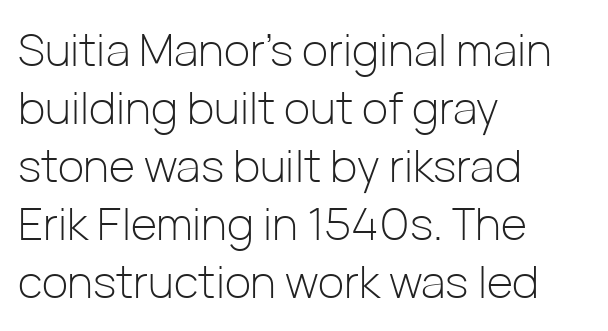
{"serif": "no", "italic": "no", "bold": "no", "weight": "light", "width": "normal", "stroke_contrast": "low", "x_height": "medium", "monospaced": "no", "underline": "no", "align": "left", "line_spacing": "normal", "line_spacing_ratio": 1.29, "letter_spacing": "normal", "letter_spacing_em": 0.0, "glyph_px": 45}
